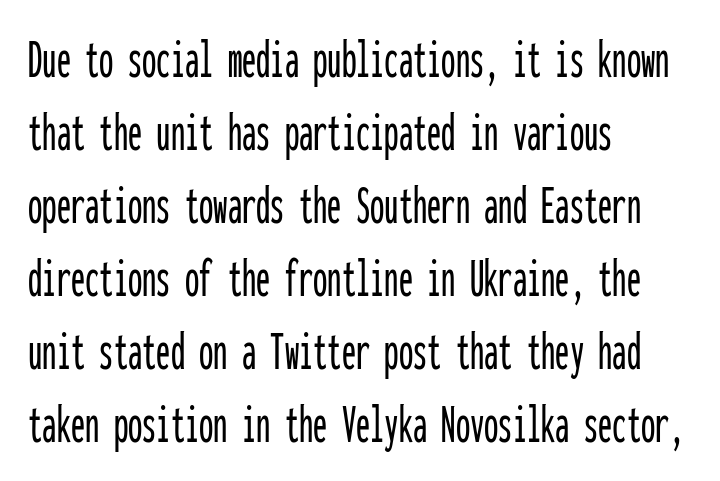
{"serif": "no", "italic": "no", "width": "condensed", "stroke_contrast": "low", "x_height": "medium", "monospaced": "yes", "underline": "no", "align": "left", "line_spacing": "normal", "line_spacing_ratio": 1.28, "letter_spacing": "normal", "letter_spacing_em": 0.0, "glyph_px": 57}
